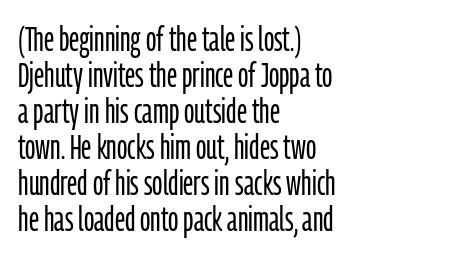
{"serif": "no", "italic": "no", "bold": "no", "weight": "light", "width": "condensed", "stroke_contrast": "low", "x_height": "medium", "monospaced": "no", "underline": "no", "align": "left", "line_spacing": "tight", "line_spacing_ratio": 1.06, "letter_spacing": "normal", "letter_spacing_em": 0.0, "glyph_px": 34}
